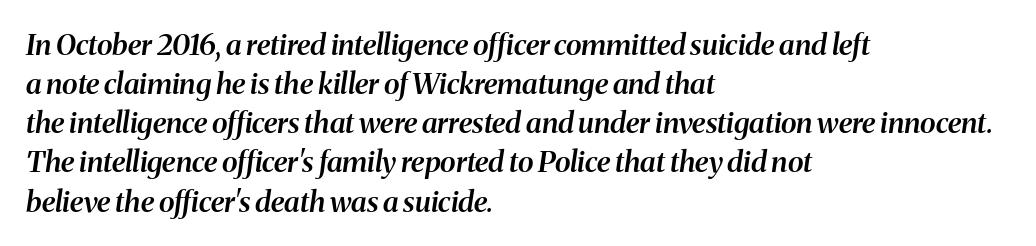
Visually the block forms a straight wall on the left and a jagged coastline on the right. Proportional: the letters do not fall into vertical columns. You can tell it's italic because the verticals aren't actually vertical. The type is set solid horizontally, with unmodified tracking.
